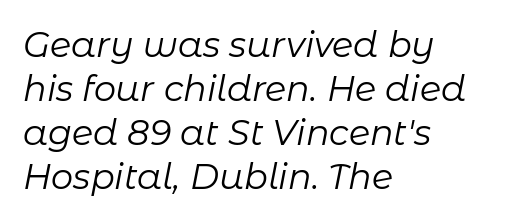
Q: Is the text bold? A: No.
Q: Is the text italic (slanted)? A: Yes, it leans right by about 11 degrees.
Q: Is the text underlined? A: No.
Q: How is the paragraph aligned? A: Left-aligned.
Q: Is the spacing between letters normal or unusually wide? A: Normal.
Q: Is the spacing between lines tight, normal or loose? A: Normal.
Q: Width (condensed, normal, or wide)? A: Normal.
Q: Stroke contrast? A: Low.
Q: x-height? A: Medium.
Q: Monospaced? A: No.
